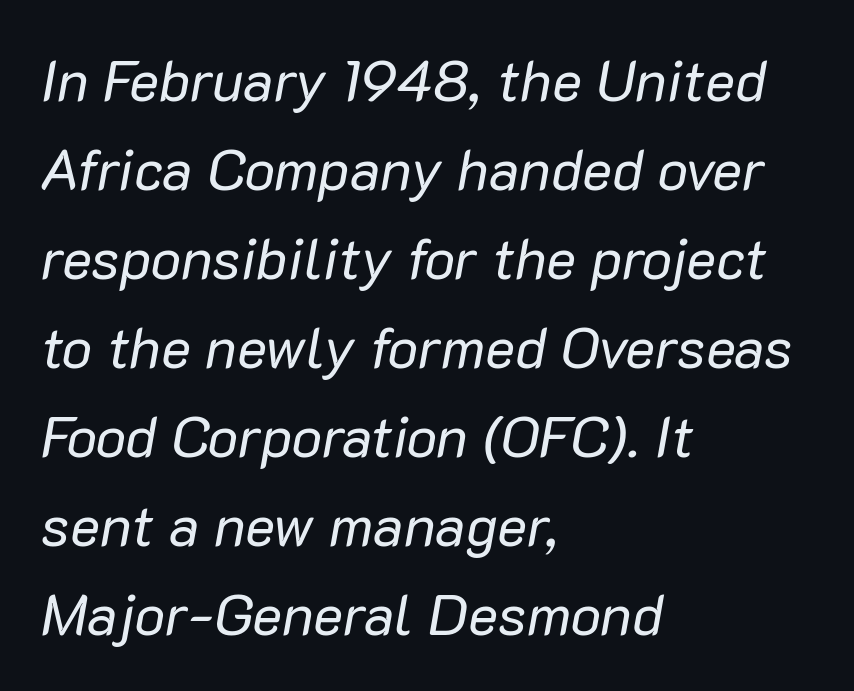
Q: Is the text bold? A: No.
Q: Is the text italic (slanted)? A: Yes, it leans right by about 10 degrees.
Q: Is the text underlined? A: No.
Q: How is the paragraph aligned? A: Left-aligned.
Q: Is the spacing between letters normal or unusually wide? A: Normal.
Q: Is the spacing between lines tight, normal or loose? A: Normal.
Q: Width (condensed, normal, or wide)? A: Normal.
Q: Stroke contrast? A: Low.
Q: x-height? A: Medium.
Q: Monospaced? A: No.
